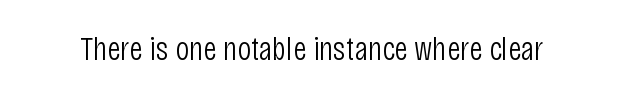
The image shows 34 px light, condensed sans-serif type, upright; set normal letter spacing, not underlined; low stroke contrast and a large x-height.
